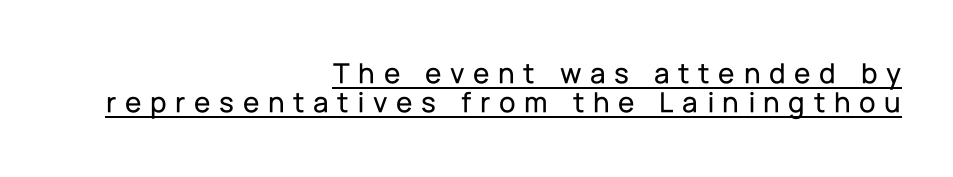
Rendered with straight, roman letterforms. Does the copy run flush right? Yes — the right margin is perfectly even. A typographer would call this underscored text. The letterforms stand isolated, each surrounded by extra space. Looks like regular typesetting: each glyph gets only the width it needs. Serif or sans? Sans — the stroke terminals are bare.
